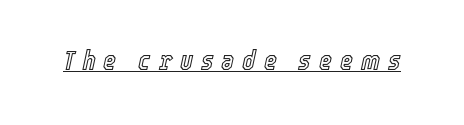
The image shows 28 px condensed type, italic (leaning right); set unusually wide letter spacing (+0.28 em), underlined; a medium x-height.
